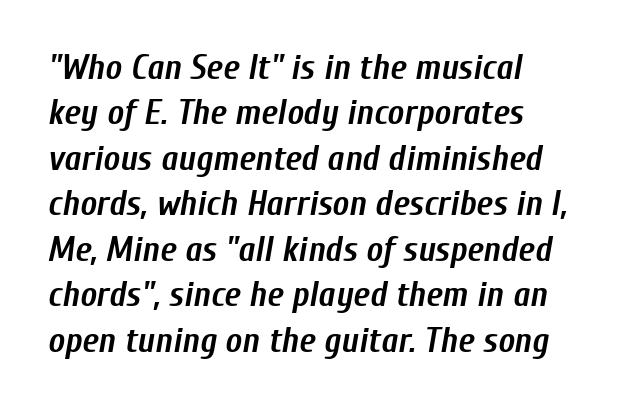
The image shows 35 px semibold, condensed type, italic (leaning right); set normal line spacing (1.3x), normal letter spacing, not underlined; low stroke contrast and a medium x-height.
